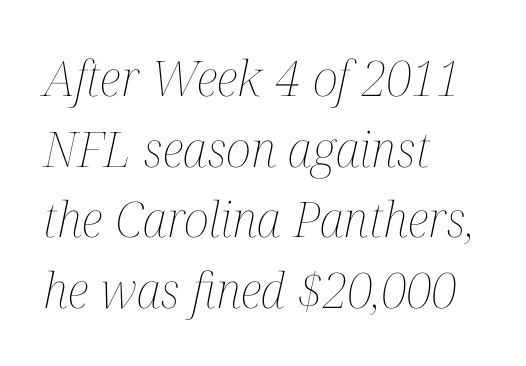
The image shows 49 px thin, condensed type, italic (leaning right); set left-aligned, normal line spacing (1.44x), normal letter spacing, not underlined; medium stroke contrast and a medium x-height.
